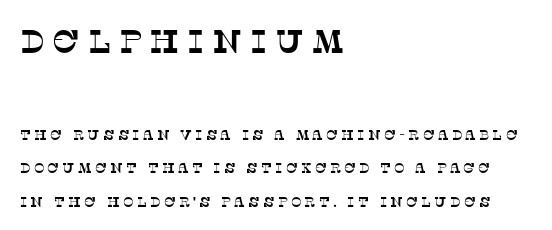
Here the first block reads like a headline and the second like body copy. Interline gaps are noticeably wide in this sample. These lines stack with their left ends in a neat column. Proportional: the letters do not fall into vertical columns.
